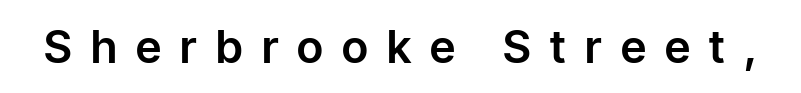
The image shows 45 px sans-serif type, upright; set unusually wide letter spacing (+0.43 em), not underlined; low stroke contrast and a medium x-height.
